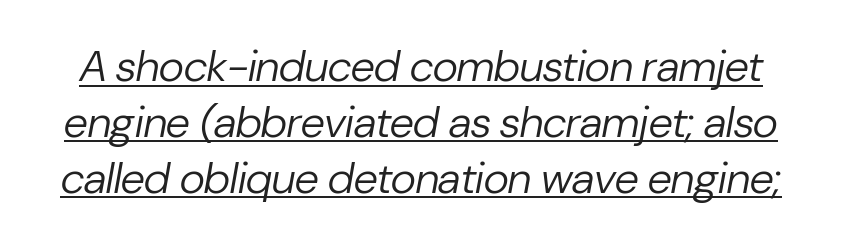
Compared with typical body copy, the letter spacing here is the same. The strokes are not fattened; the text isn't bold. The rows are spaced the way most documents space them. Students, observe the line beneath the letters — that is underlining.
